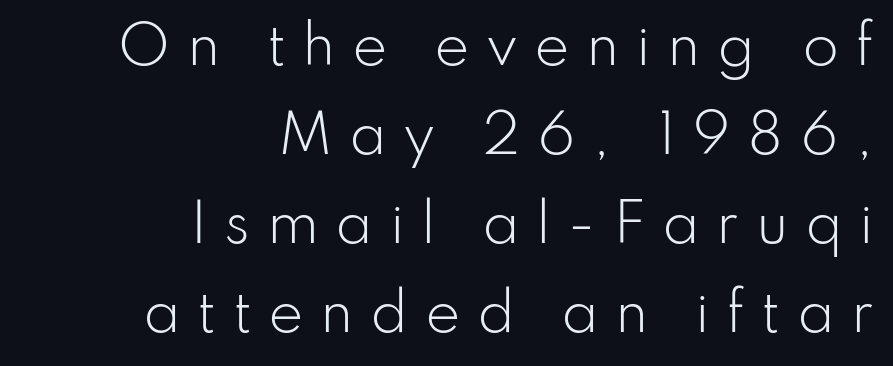
Q: Is the text bold? A: No.
Q: Is the text italic (slanted)? A: No, it is upright.
Q: Is the typeface a serif or a sans-serif typeface? A: Sans-serif.
Q: Is the text underlined? A: No.
Q: How is the paragraph aligned? A: Right-aligned.
Q: Is the spacing between letters normal or unusually wide? A: Unusually wide.
Q: Is the spacing between lines tight, normal or loose? A: Normal.
Q: Width (condensed, normal, or wide)? A: Normal.
Q: Stroke contrast? A: Low.
Q: x-height? A: Small.
Q: Monospaced? A: No.
